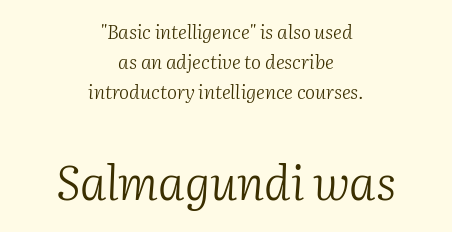
Q: Is the text bold? A: No.
Q: Is the text italic (slanted)? A: Yes, it leans right by about 2 degrees.
Q: Is the typeface a serif or a sans-serif typeface? A: Serif.
Q: Is the text underlined? A: No.
Q: How is the paragraph aligned? A: Centered.
Q: Is the spacing between letters normal or unusually wide? A: Normal.
Q: Is the spacing between lines tight, normal or loose? A: Normal.
Q: Which block of text is set in a larger size, the first (top) or the second (bottom)? A: The second (bottom) one.
Q: Width (condensed, normal, or wide)? A: Normal.
Q: Stroke contrast? A: Medium.
Q: x-height? A: Medium.
Q: Monospaced? A: No.
